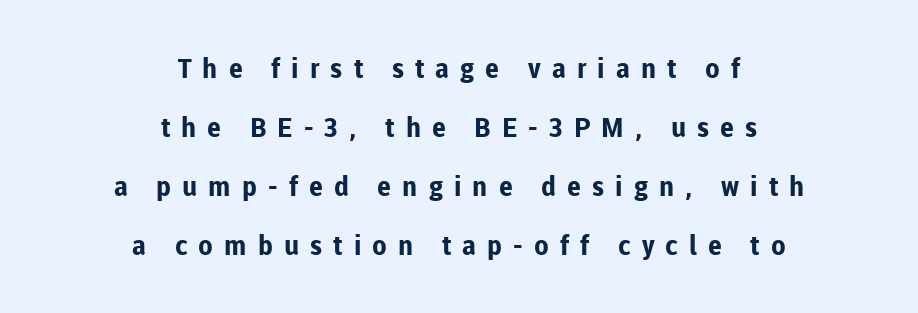
Q: Is the text bold? A: Yes.
Q: Is the text italic (slanted)? A: No, it is upright.
Q: Is the text underlined? A: No.
Q: How is the paragraph aligned? A: Centered.
Q: Is the spacing between letters normal or unusually wide? A: Unusually wide.
Q: Is the spacing between lines tight, normal or loose? A: Loose.
